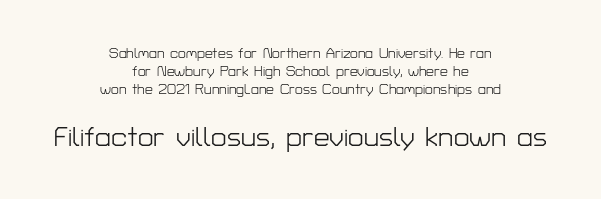
Q: Is the text bold? A: No.
Q: Is the text italic (slanted)? A: No, it is upright.
Q: Is the typeface a serif or a sans-serif typeface? A: Sans-serif.
Q: Is the text underlined? A: No.
Q: How is the paragraph aligned? A: Centered.
Q: Is the spacing between letters normal or unusually wide? A: Normal.
Q: Is the spacing between lines tight, normal or loose? A: Normal.
Q: Which block of text is set in a larger size, the first (top) or the second (bottom)? A: The second (bottom) one.
Q: Width (condensed, normal, or wide)? A: Normal.
Q: Stroke contrast? A: Low.
Q: x-height? A: Medium.
Q: Monospaced? A: No.
